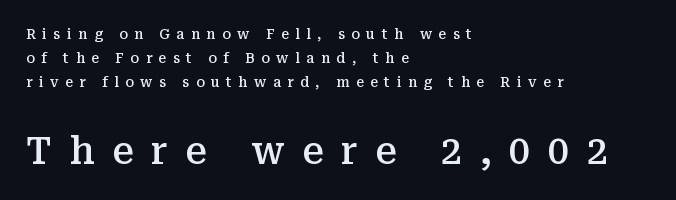
Q: Is the text bold? A: Semi-bold.
Q: Is the text italic (slanted)? A: No, it is upright.
Q: Is the typeface a serif or a sans-serif typeface? A: Serif.
Q: Is the text underlined? A: No.
Q: How is the paragraph aligned? A: Left-aligned.
Q: Is the spacing between letters normal or unusually wide? A: Unusually wide.
Q: Is the spacing between lines tight, normal or loose? A: Normal.
Q: Which block of text is set in a larger size, the first (top) or the second (bottom)? A: The second (bottom) one.
Q: Width (condensed, normal, or wide)? A: Normal.
Q: Stroke contrast? A: Medium.
Q: x-height? A: Medium.
Q: Monospaced? A: No.
